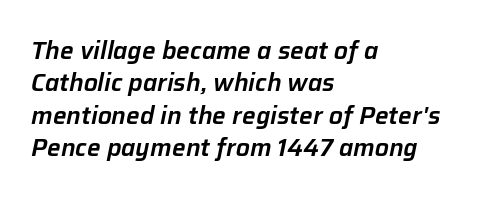
{"italic": "yes", "lean": "right", "slant_degrees": 12, "underline": "no", "align": "left", "line_spacing": "normal", "line_spacing_ratio": 1.35, "letter_spacing": "normal", "letter_spacing_em": 0.0, "glyph_px": 24}
